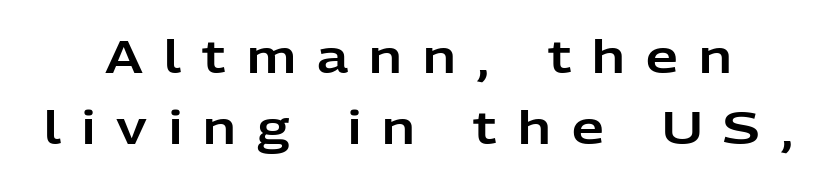
Q: Is the text italic (slanted)? A: No, it is upright.
Q: Is the typeface a serif or a sans-serif typeface? A: Sans-serif.
Q: Is the text underlined? A: No.
Q: Is the spacing between letters normal or unusually wide? A: Unusually wide.
Q: Is the spacing between lines tight, normal or loose? A: Normal.
Q: Width (condensed, normal, or wide)? A: Normal.
Q: Stroke contrast? A: Low.
Q: x-height? A: Medium.
Q: Monospaced? A: No.
